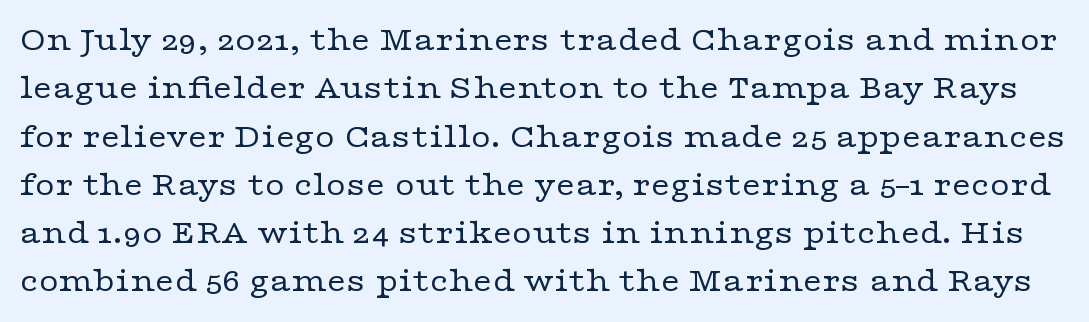
The image shows 34 px regular-weight, wide serif type, upright; set normal line spacing (1.42x), normal letter spacing, not underlined; low stroke contrast and a medium x-height.
